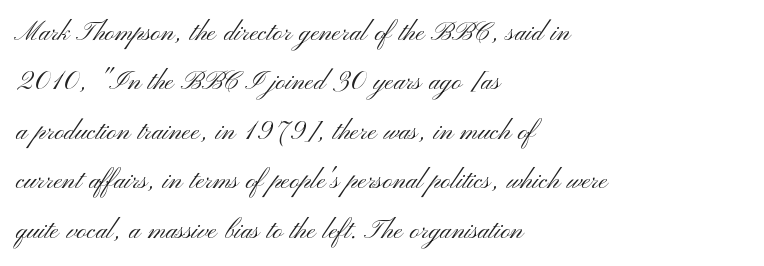
{"serif": "no", "bold": "no", "weight": "light", "width": "wide", "stroke_contrast": "medium", "x_height": "small", "monospaced": "no", "underline": "no", "align": "left", "line_spacing": "normal", "line_spacing_ratio": 1.5, "letter_spacing": "normal", "letter_spacing_em": 0.0, "glyph_px": 33}
